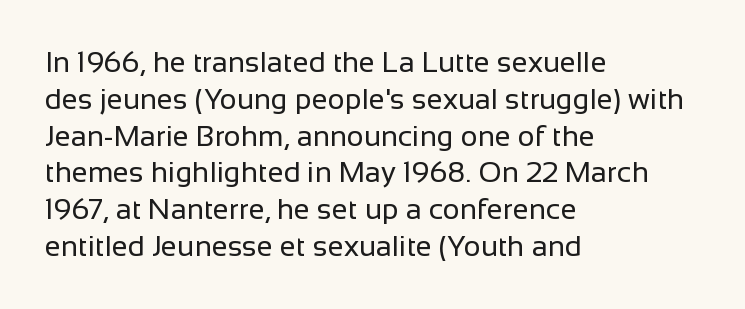
Q: Is the text bold? A: No.
Q: Is the text italic (slanted)? A: No, it is upright.
Q: Is the typeface a serif or a sans-serif typeface? A: Sans-serif.
Q: Is the text underlined? A: No.
Q: How is the paragraph aligned? A: Left-aligned.
Q: Is the spacing between letters normal or unusually wide? A: Normal.
Q: Is the spacing between lines tight, normal or loose? A: Normal.
Q: Width (condensed, normal, or wide)? A: Normal.
Q: Stroke contrast? A: Low.
Q: x-height? A: Medium.
Q: Monospaced? A: No.
